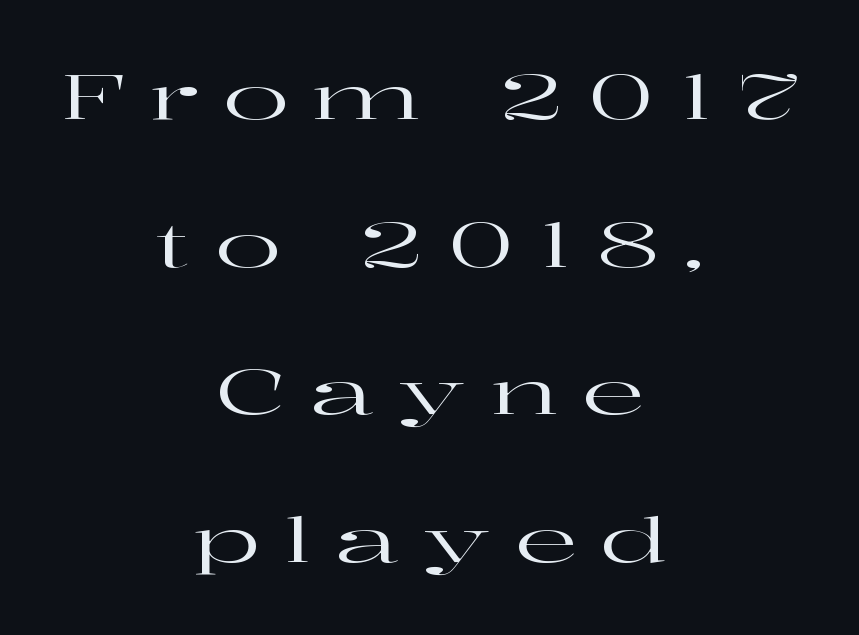
{"serif": "yes", "italic": "no", "width": "wide", "stroke_contrast": "high", "x_height": "medium", "monospaced": "no", "underline": "no", "align": "center", "line_spacing": "loose", "line_spacing_ratio": 2.38, "letter_spacing": "wide", "letter_spacing_em": 0.38, "glyph_px": 62}
